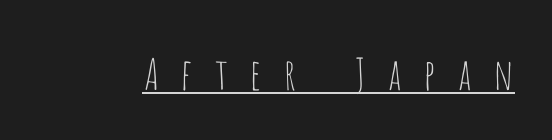
Caption: face not bold, strokes unweighted. The sample's only ornament is a line tracing under the words. The rendering uses natural spacing where letterforms have individual widths. Ordinary non-slanted type is in use.
